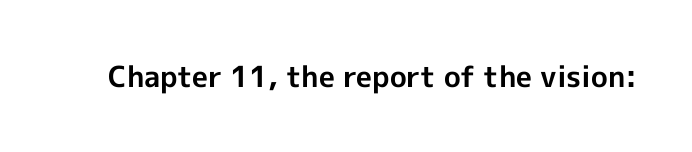
The lettering stays uniformly vertical, giving the passage a roman look. Look at the tracking — it's just the regular setting, nothing added. This is heavy type, rendered in bold. Looks like regular typesetting: each glyph gets only the width it needs. Just letters on the line, the space beneath them empty.
